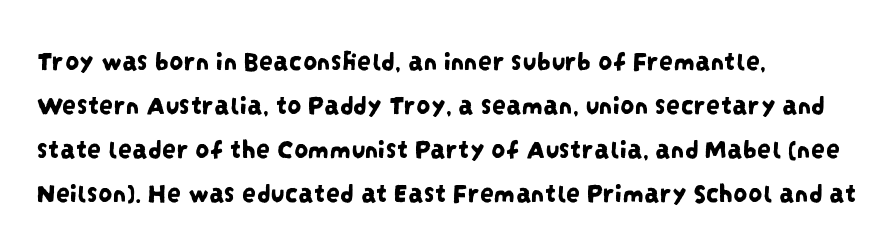
Q: Is the typeface a serif or a sans-serif typeface? A: Sans-serif.
Q: Is the text underlined? A: No.
Q: How is the paragraph aligned? A: Left-aligned.
Q: Is the spacing between letters normal or unusually wide? A: Normal.
Q: Is the spacing between lines tight, normal or loose? A: Normal.
Q: Width (condensed, normal, or wide)? A: Condensed.
Q: Stroke contrast? A: Low.
Q: x-height? A: Large.
Q: Monospaced? A: No.
